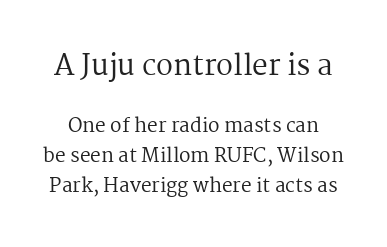
{"serif": "yes", "italic": "no", "bold": "no", "weight": "regular", "width": "normal", "stroke_contrast": "medium", "x_height": "medium", "monospaced": "no", "underline": "no", "line_spacing": "normal", "line_spacing_ratio": 1.59, "letter_spacing": "normal", "letter_spacing_em": 0.0, "larger_block": "first", "size_ratio": 1.47, "glyph_px": 28}
